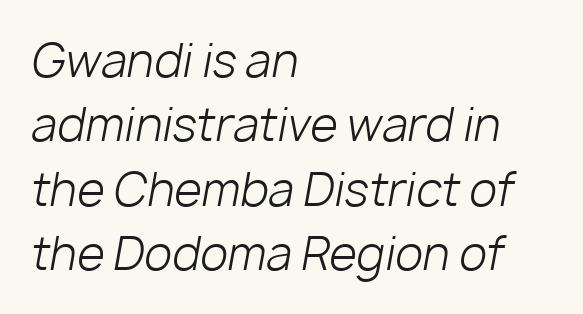
Q: Is the text bold? A: No.
Q: Is the text italic (slanted)? A: Yes, it leans right by about 10 degrees.
Q: Is the text underlined? A: No.
Q: How is the paragraph aligned? A: Left-aligned.
Q: Is the spacing between letters normal or unusually wide? A: Normal.
Q: Is the spacing between lines tight, normal or loose? A: Normal.
Q: Width (condensed, normal, or wide)? A: Normal.
Q: Stroke contrast? A: Low.
Q: x-height? A: Medium.
Q: Monospaced? A: No.
